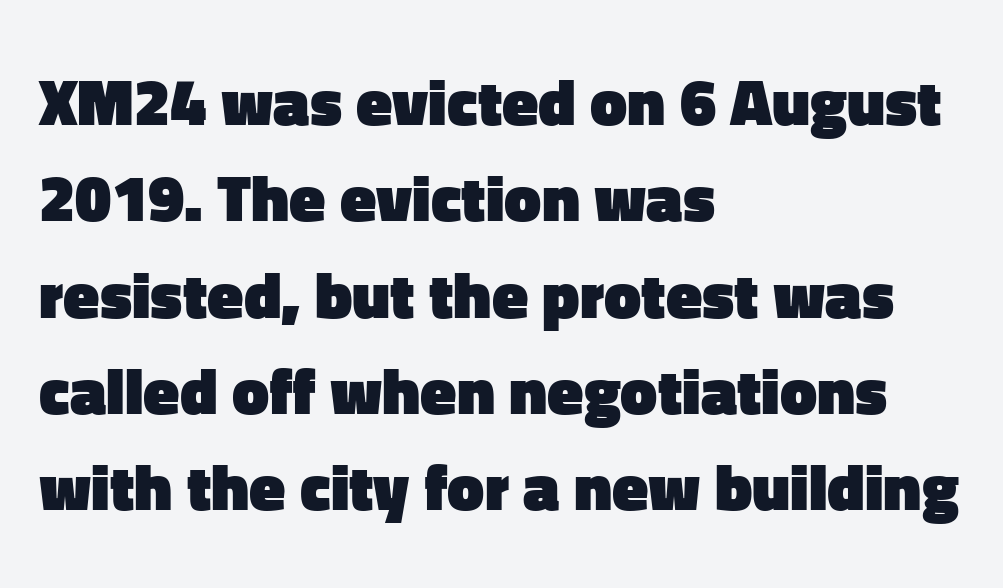
Q: Is the text bold? A: Yes.
Q: Is the text italic (slanted)? A: No, it is upright.
Q: Is the typeface a serif or a sans-serif typeface? A: Sans-serif.
Q: Is the text underlined? A: No.
Q: How is the paragraph aligned? A: Left-aligned.
Q: Is the spacing between letters normal or unusually wide? A: Normal.
Q: Is the spacing between lines tight, normal or loose? A: Normal.
Q: Width (condensed, normal, or wide)? A: Normal.
Q: Stroke contrast? A: Low.
Q: x-height? A: Medium.
Q: Monospaced? A: No.
